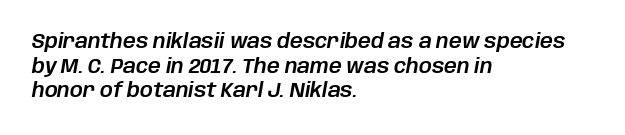
Check under the words: just untouched page. This sample uses plain, unmodified letter spacing. Typeset ragged right — the left edge is the straight one. An italicized treatment has been applied to the whole sample.
